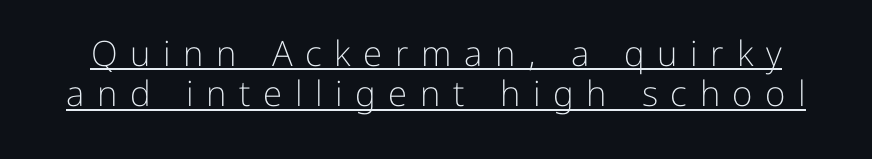
Q: Is the text bold? A: No.
Q: Is the text italic (slanted)? A: No, it is upright.
Q: Is the typeface a serif or a sans-serif typeface? A: Sans-serif.
Q: Is the text underlined? A: Yes.
Q: Is the spacing between letters normal or unusually wide? A: Unusually wide.
Q: Is the spacing between lines tight, normal or loose? A: Tight.
Q: Width (condensed, normal, or wide)? A: Normal.
Q: Stroke contrast? A: Low.
Q: x-height? A: Medium.
Q: Monospaced? A: No.
